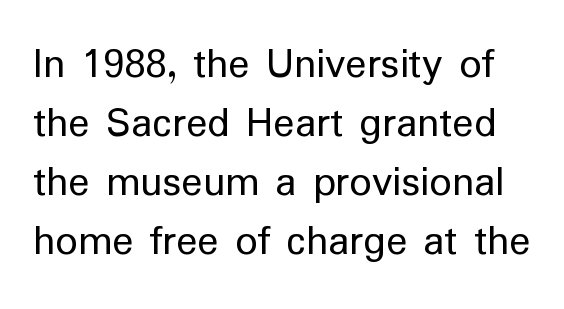
Q: Is the text bold? A: No.
Q: Is the text italic (slanted)? A: No, it is upright.
Q: Is the typeface a serif or a sans-serif typeface? A: Sans-serif.
Q: Is the text underlined? A: No.
Q: Is the spacing between letters normal or unusually wide? A: Normal.
Q: Is the spacing between lines tight, normal or loose? A: Normal.
Q: Width (condensed, normal, or wide)? A: Normal.
Q: Stroke contrast? A: Low.
Q: x-height? A: Medium.
Q: Monospaced? A: No.
